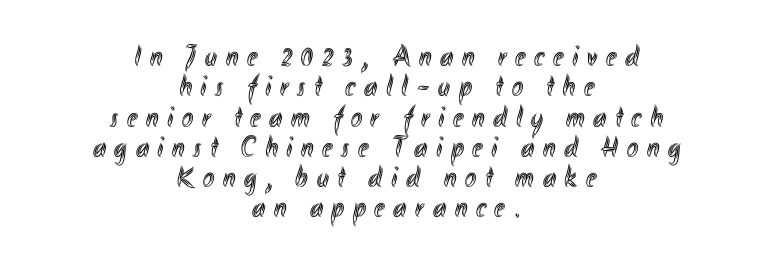
The image shows 30 px condensed type; set centered, tight line spacing (1.01x), unusually wide letter spacing (+0.29 em), not underlined; a small x-height.
